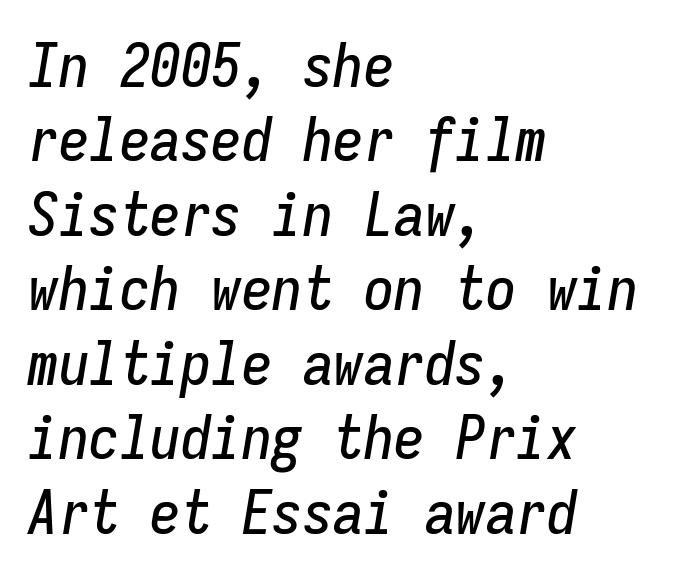
{"italic": "yes", "lean": "right", "slant_degrees": 9, "width": "condensed", "stroke_contrast": "low", "x_height": "medium", "monospaced": "yes", "underline": "no", "align": "left", "line_spacing_ratio": 1.22, "letter_spacing": "normal", "letter_spacing_em": 0.0, "glyph_px": 61}
